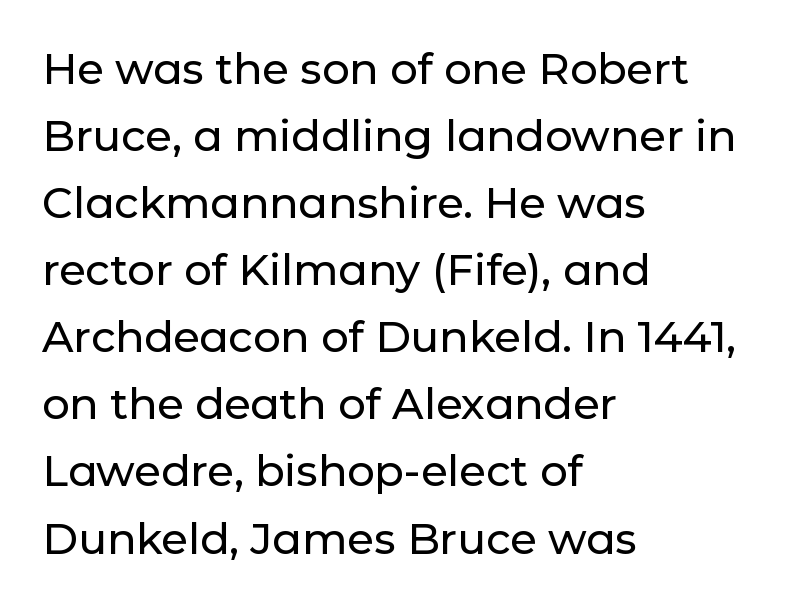
Q: Is the text italic (slanted)? A: No, it is upright.
Q: Is the typeface a serif or a sans-serif typeface? A: Sans-serif.
Q: Is the text underlined? A: No.
Q: How is the paragraph aligned? A: Left-aligned.
Q: Is the spacing between letters normal or unusually wide? A: Normal.
Q: Is the spacing between lines tight, normal or loose? A: Normal.
Q: Width (condensed, normal, or wide)? A: Normal.
Q: Stroke contrast? A: Low.
Q: x-height? A: Medium.
Q: Monospaced? A: No.
